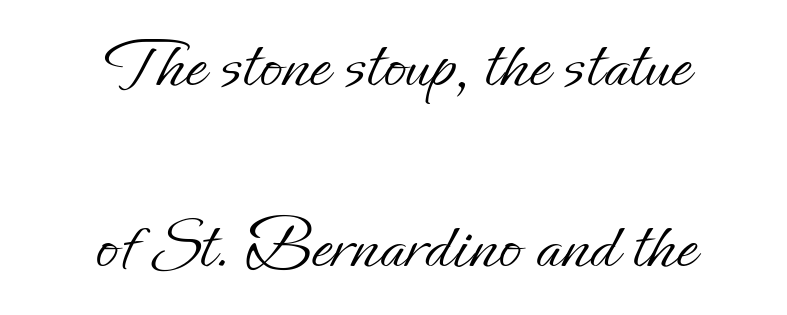
{"bold": "no", "weight": "light", "width": "normal", "stroke_contrast": "low", "x_height": "small", "monospaced": "no", "underline": "no", "align": "center", "line_spacing": "loose", "line_spacing_ratio": 2.45, "letter_spacing": "normal", "letter_spacing_em": 0.0, "glyph_px": 74}
